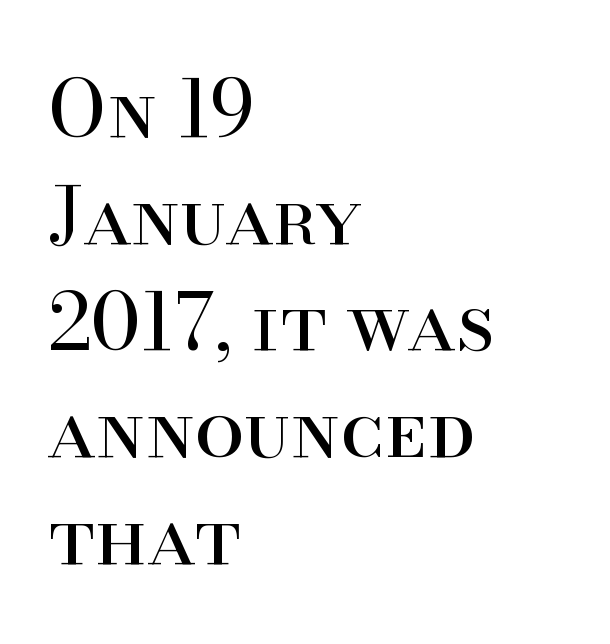
The image shows 79 px regular-weight serif type, upright; set left-aligned, normal line spacing (1.35x), normal letter spacing, not underlined; high stroke contrast and a small x-height.
